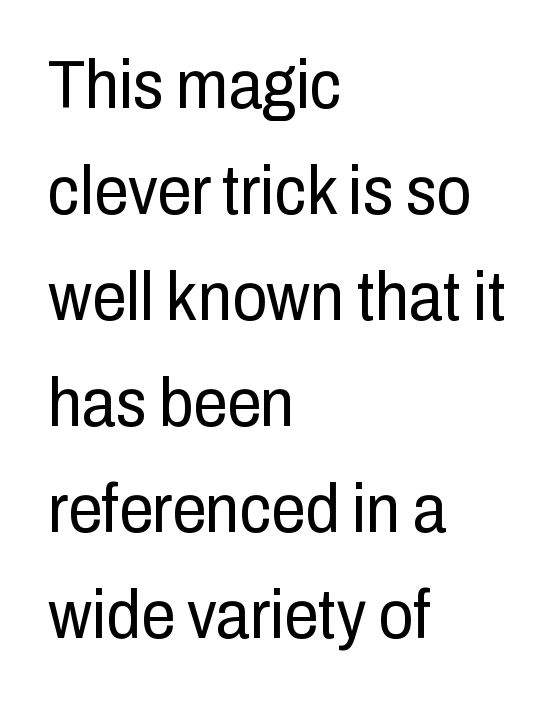
The image shows 68 px regular-weight, condensed sans-serif type, upright; set left-aligned, normal line spacing (1.56x), normal letter spacing, not underlined; low stroke contrast and a medium x-height.
